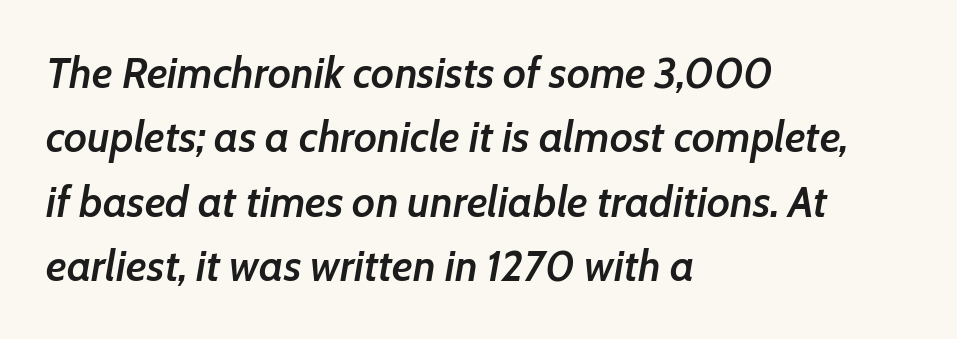
The image shows 43 px semibold type, italic (leaning right); set left-aligned, normal line spacing (1.5x), normal letter spacing, not underlined; low stroke contrast and a medium x-height.
